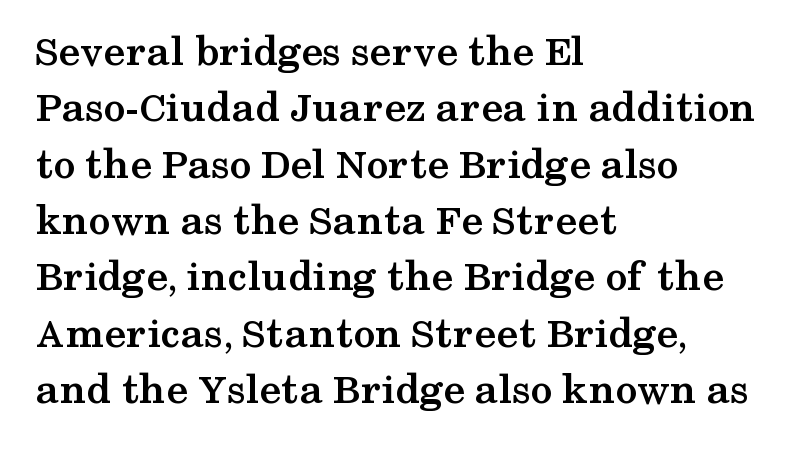
Q: Is the text bold? A: Yes.
Q: Is the text italic (slanted)? A: No, it is upright.
Q: Is the typeface a serif or a sans-serif typeface? A: Serif.
Q: Is the text underlined? A: No.
Q: How is the paragraph aligned? A: Left-aligned.
Q: Is the spacing between letters normal or unusually wide? A: Normal.
Q: Is the spacing between lines tight, normal or loose? A: Normal.
Q: Width (condensed, normal, or wide)? A: Wide.
Q: Stroke contrast? A: Medium.
Q: x-height? A: Medium.
Q: Monospaced? A: No.
